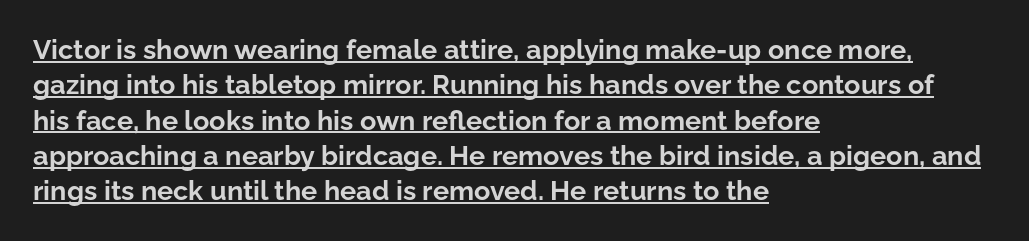
Q: Is the text bold? A: Yes.
Q: Is the text italic (slanted)? A: No, it is upright.
Q: Is the text underlined? A: Yes.
Q: How is the paragraph aligned? A: Left-aligned.
Q: Is the spacing between letters normal or unusually wide? A: Normal.
Q: Is the spacing between lines tight, normal or loose? A: Normal.
